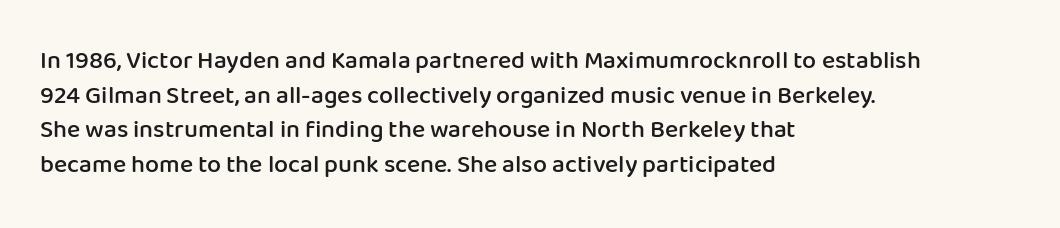
Q: Is the text bold? A: Semi-bold.
Q: Is the text italic (slanted)? A: No, it is upright.
Q: Is the text underlined? A: No.
Q: How is the paragraph aligned? A: Left-aligned.
Q: Is the spacing between letters normal or unusually wide? A: Normal.
Q: Is the spacing between lines tight, normal or loose? A: Normal.
